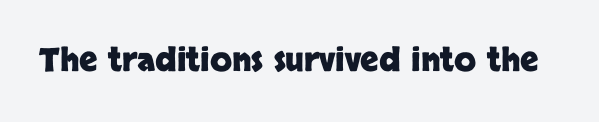
Q: Is the text bold? A: Yes.
Q: Is the text italic (slanted)? A: No, it is upright.
Q: Is the typeface a serif or a sans-serif typeface? A: Sans-serif.
Q: Is the text underlined? A: No.
Q: Is the spacing between letters normal or unusually wide? A: Normal.
Q: Width (condensed, normal, or wide)? A: Normal.
Q: Stroke contrast? A: Low.
Q: x-height? A: Large.
Q: Monospaced? A: No.
